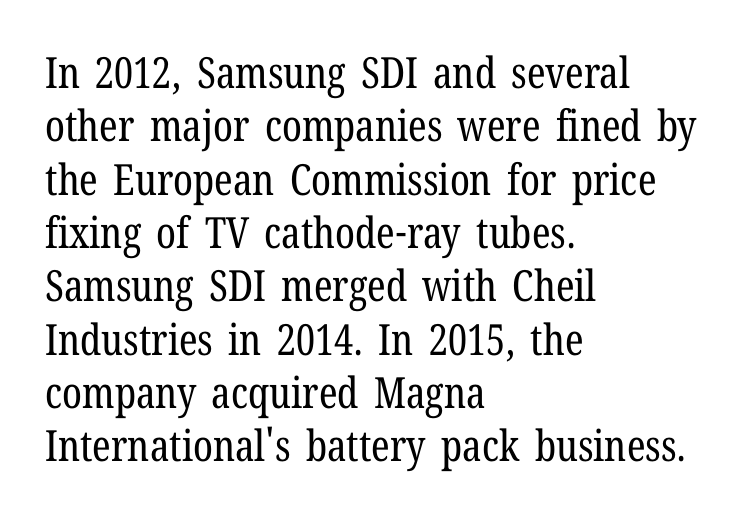
Every row of glyphs begins at an identical x-position on the left. Nobody touched the tracking dial on this one. Ordinary non-slanted type is in use. Think standard paragraph weight, or any step lighter than that.
